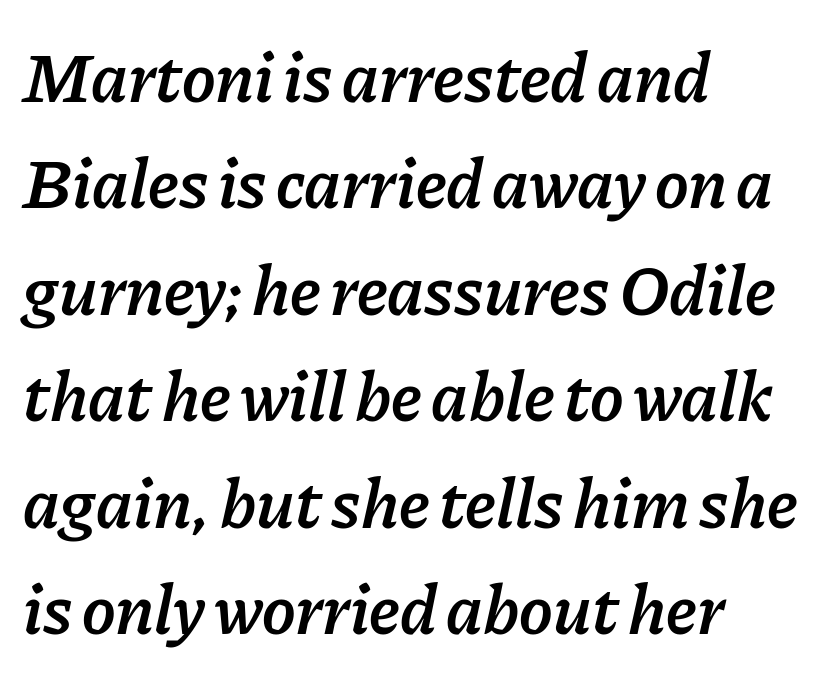
Q: Is the text bold? A: Semi-bold.
Q: Is the text italic (slanted)? A: Yes, it leans right by about 11 degrees.
Q: Is the text underlined? A: No.
Q: How is the paragraph aligned? A: Left-aligned.
Q: Is the spacing between letters normal or unusually wide? A: Normal.
Q: Is the spacing between lines tight, normal or loose? A: Normal.
Q: Width (condensed, normal, or wide)? A: Normal.
Q: Stroke contrast? A: Low.
Q: x-height? A: Medium.
Q: Monospaced? A: No.
